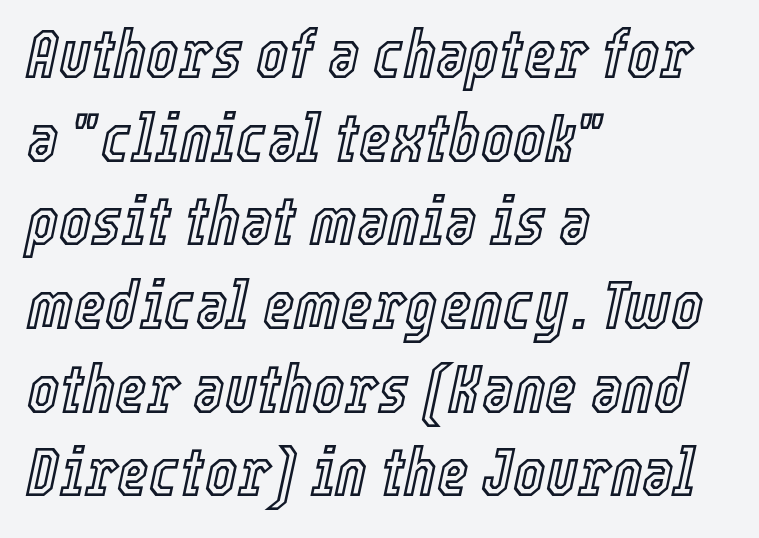
The image shows 68 px condensed type, italic (leaning right); set left-aligned, line spacing 1.23x, normal letter spacing, not underlined; a medium x-height.
